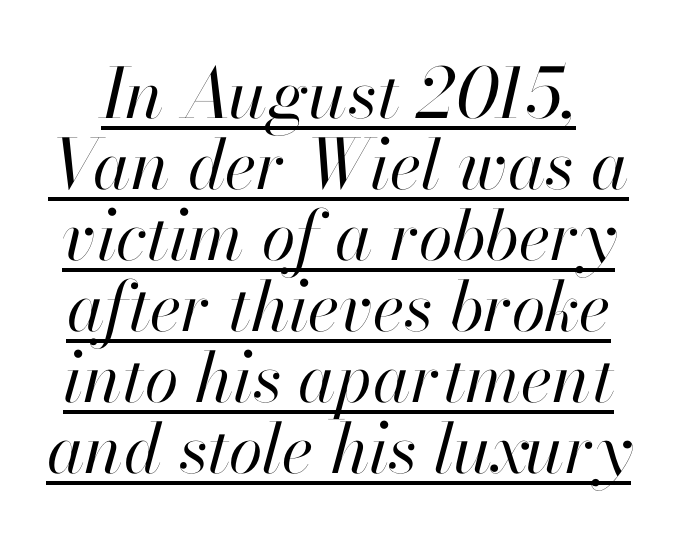
Compared with undecorated copy, this sample adds a rule below the words. Proportional: the letters do not fall into vertical columns. The letters look calm and open, with moderate or lighter stems. Quick note: italic.
